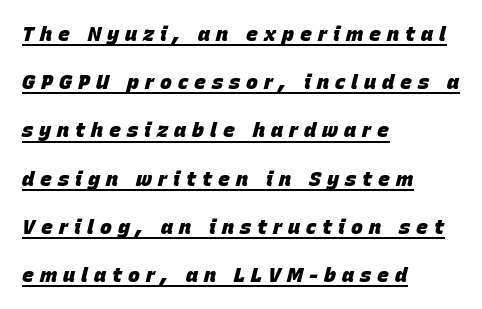
Words appear elongated and porous because spacing is wide. How heavy is the stroke? Heavy — this is a bold. Compared with ordinary roman type, these characters are visibly tilted. Reading down the block, your eye returns to a fixed left position each line. Has an underline been added? It has.
